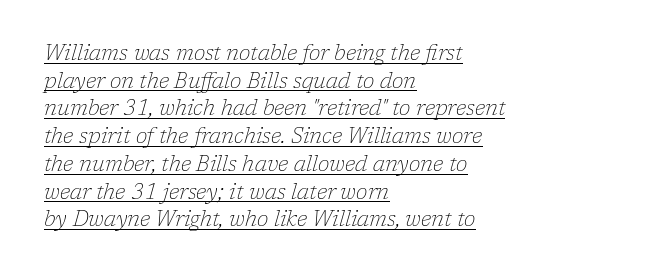
{"italic": "yes", "lean": "right", "slant_degrees": 17, "bold": "no", "underline": "yes", "align": "left", "line_spacing": "normal", "line_spacing_ratio": 1.32, "letter_spacing": "normal", "letter_spacing_em": 0.0, "glyph_px": 21}
